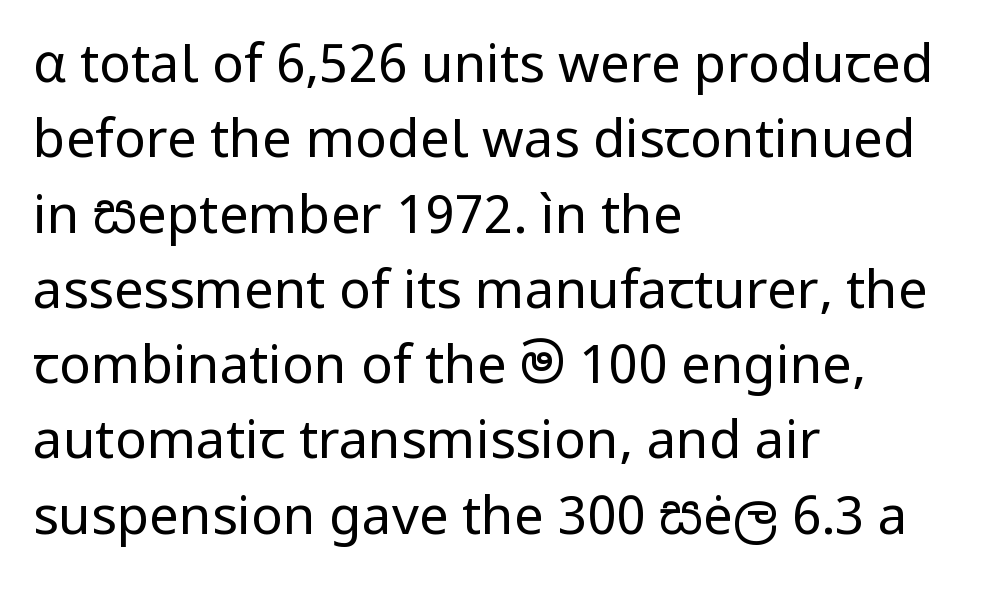
The image shows 53 px regular-weight sans-serif type, upright; set left-aligned, normal line spacing (1.42x), normal letter spacing, not underlined; low stroke contrast and a medium x-height.
